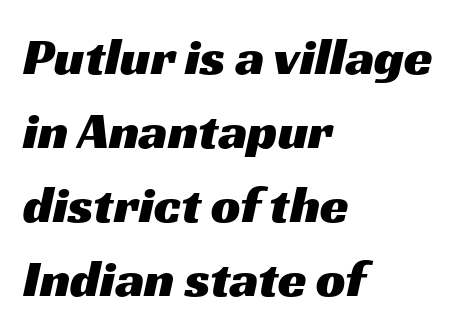
Each letter keeps its own natural width here, so spacing adapts to shape. The tracking reads as untouched default to a designer's eye. Baseline-to-baseline distance is the conventional proportion of letter height. Clear beneath every line of the passage.
